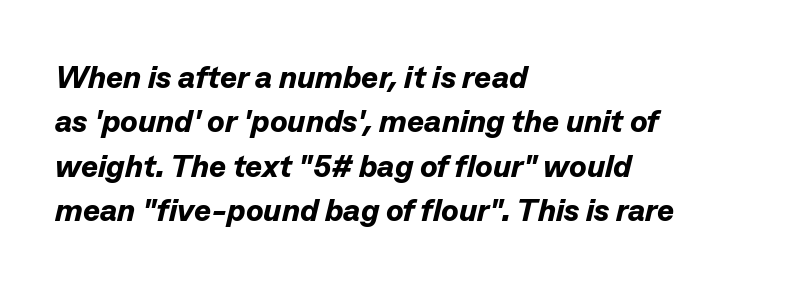
The image shows 32 px bold type, italic (leaning right); set left-aligned, normal line spacing (1.39x), normal letter spacing, not underlined; low stroke contrast and a medium x-height.
